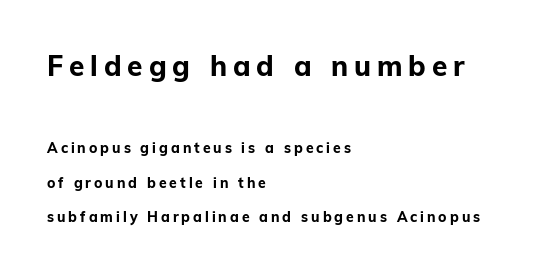
{"serif": "no", "italic": "no", "bold": "yes", "weight": "bold", "width": "normal", "stroke_contrast": "low", "x_height": "medium", "monospaced": "no", "underline": "no", "align": "left", "line_spacing": "loose", "line_spacing_ratio": 2.46, "letter_spacing": "wide", "letter_spacing_em": 0.21, "larger_block": "first", "size_ratio": 2.0, "glyph_px": 28}
